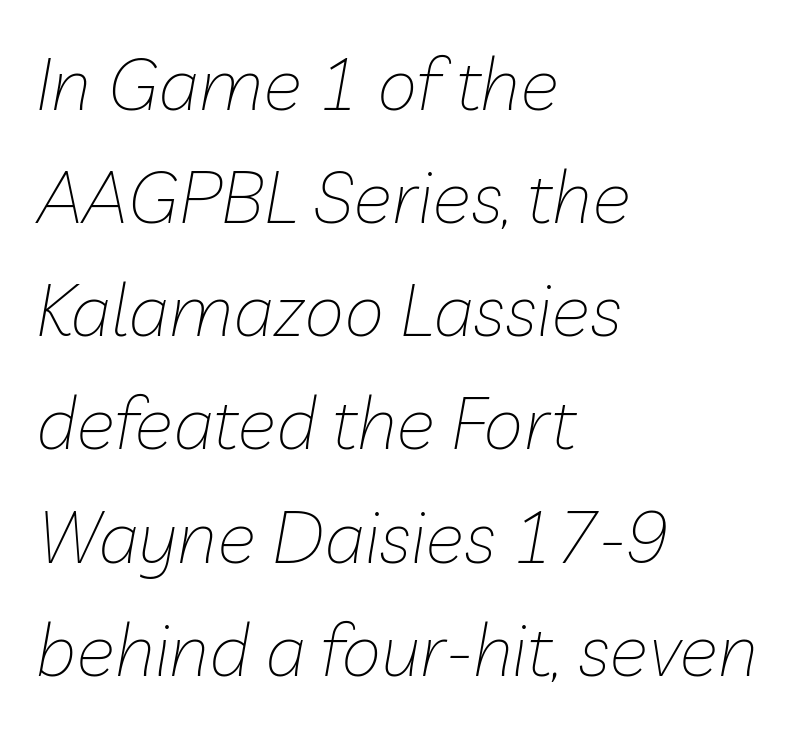
The vertical gap from one line to the next is medium. No chunkiness to these letters — they're not bold. A student would call this left alignment; a typographer would say flush left, rag right. Each letter keeps its own natural width here, so spacing adapts to shape. Words appear dense and cohesive because spacing is normal. The text carries the slant typical of an italic or oblique font.
